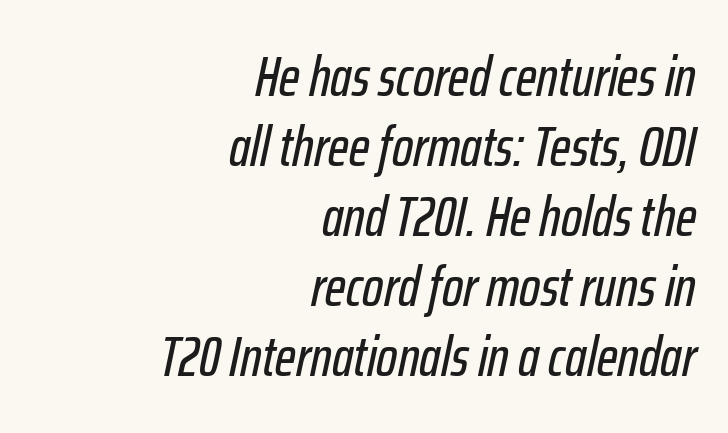
The specimen reads as italic at a glance. Characters follow at the spacing the type designer built in. The zone under the glyphs is completely vacant. The passage shown is typed in a proportional face where columns would drift. The rendering anchors every line to the right-hand side. Whoever set this chose a conventional vertical rhythm.
